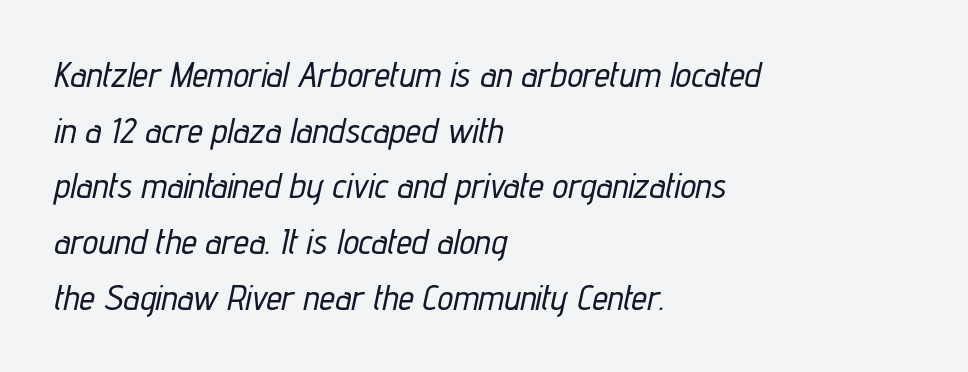
The image shows 35 px condensed type, italic (leaning right); set left-aligned, normal line spacing (1.59x), normal letter spacing, not underlined; low stroke contrast and a medium x-height.
